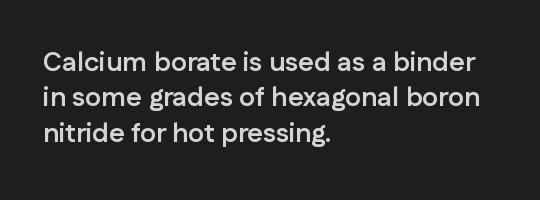
A clean baseline with only descenders dipping below it. These lines stack with their left ends in a neat column. Regular leading. Pretty heavy lettering here — definitely bold. Does extra space separate the letters? No, they use regular spacing.
